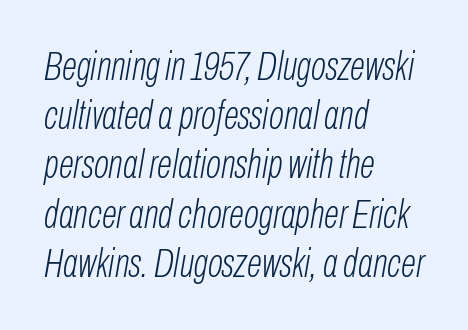
{"italic": "yes", "lean": "right", "slant_degrees": 10, "bold": "no", "weight": "light", "width": "condensed", "stroke_contrast": "low", "x_height": "medium", "monospaced": "no", "underline": "no", "align": "left", "line_spacing_ratio": 1.23, "letter_spacing": "normal", "letter_spacing_em": 0.0, "glyph_px": 40}
